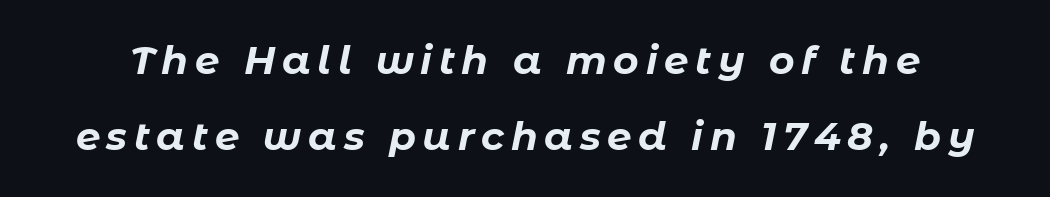
Think of a printed novel: that variable character pitch is what you see here. Would a proofreader flag this as italicized? Yes. Descenders hang freely into open space. These lines stand farther apart than default settings would place them. What weight is shown? A full bold with thick strokes.
